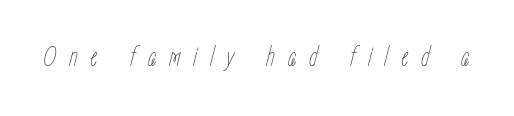
The image shows 28 px thin, condensed type, italic (leaning right); set unusually wide letter spacing (+0.45 em), not underlined; low stroke contrast and a medium x-height.
